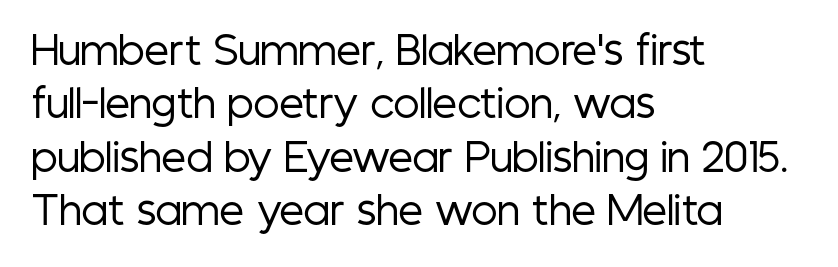
The image shows 39 px regular-weight, condensed sans-serif type, upright; set left-aligned, normal line spacing (1.37x), normal letter spacing, not underlined; low stroke contrast and a medium x-height.
